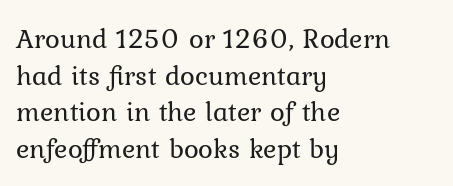
{"italic": "no", "bold": "no", "weight": "regular", "width": "normal", "stroke_contrast": "low", "x_height": "medium", "monospaced": "no", "underline": "no", "align": "left", "line_spacing": "normal", "line_spacing_ratio": 1.31, "letter_spacing": "normal", "letter_spacing_em": 0.0, "glyph_px": 28}
